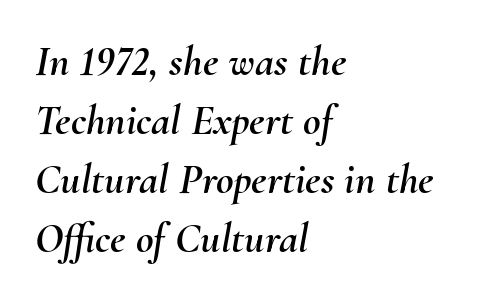
The image shows 43 px text type, italic (leaning right); set left-aligned, normal line spacing (1.37x), normal letter spacing, not underlined; medium stroke contrast and a small x-height.
